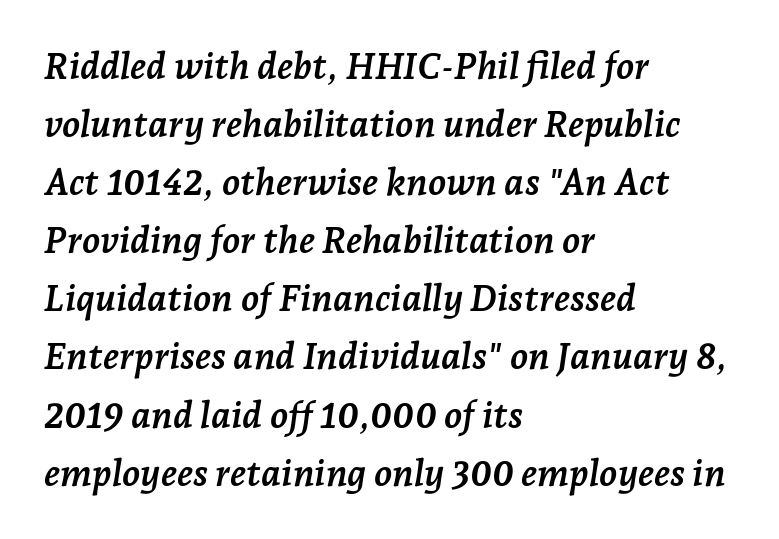
The image shows 37 px semibold serif type, italic (leaning right); set left-aligned, normal line spacing (1.57x), normal letter spacing, not underlined; low stroke contrast and a medium x-height.
